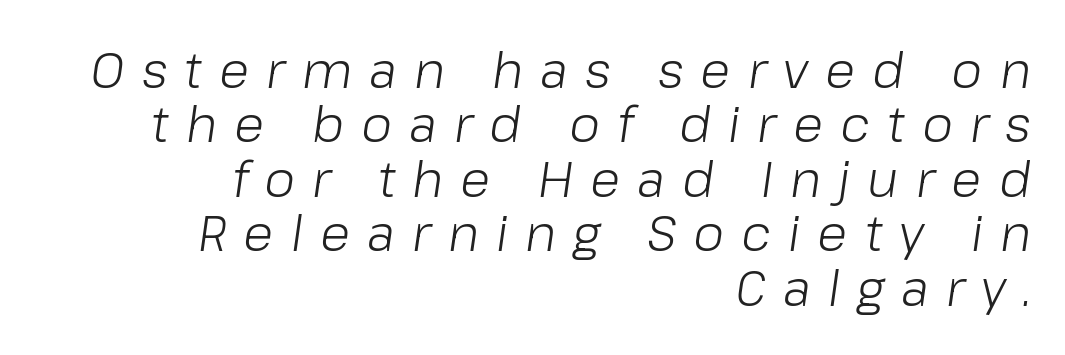
{"italic": "yes", "lean": "right", "slant_degrees": 8, "bold": "no", "weight": "light", "width": "normal", "stroke_contrast": "low", "x_height": "medium", "monospaced": "no", "underline": "no", "align": "right", "line_spacing": "tight", "line_spacing_ratio": 1.09, "letter_spacing": "wide", "letter_spacing_em": 0.34, "glyph_px": 50}
